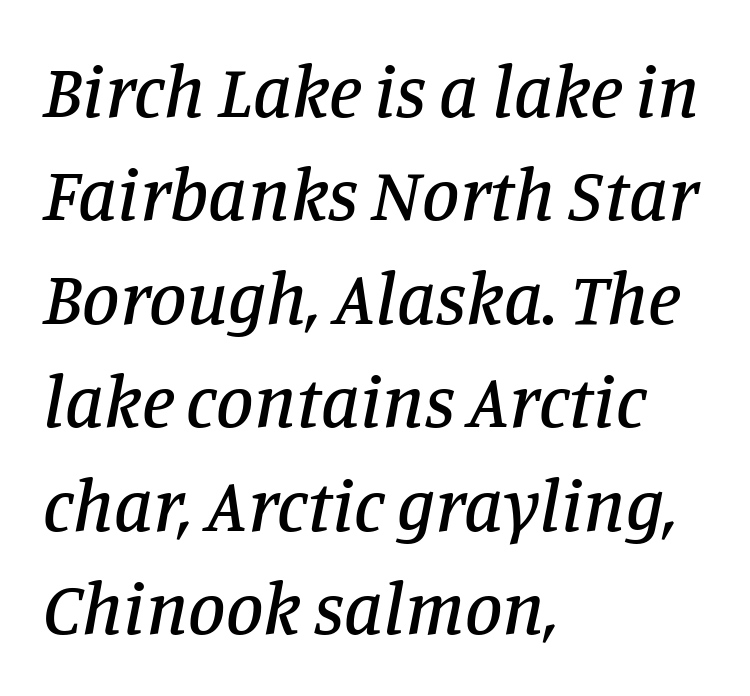
Q: Is the text italic (slanted)? A: Yes, it leans right by about 11 degrees.
Q: Is the typeface a serif or a sans-serif typeface? A: Serif.
Q: Is the text underlined? A: No.
Q: How is the paragraph aligned? A: Left-aligned.
Q: Is the spacing between letters normal or unusually wide? A: Normal.
Q: Is the spacing between lines tight, normal or loose? A: Normal.
Q: Width (condensed, normal, or wide)? A: Normal.
Q: Stroke contrast? A: Low.
Q: x-height? A: Large.
Q: Monospaced? A: No.
